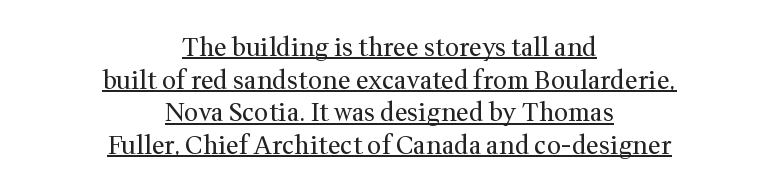
The image shows 25 px text type, upright; set centered, normal line spacing (1.31x), normal letter spacing, underlined.
